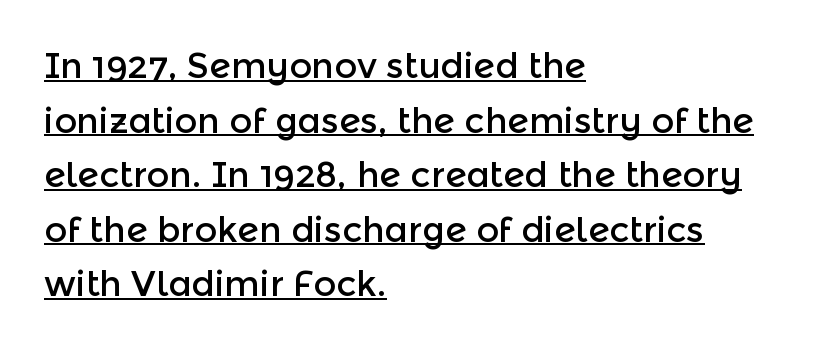
The image shows 35 px sans-serif type, upright; set left-aligned, normal line spacing (1.56x), normal letter spacing, underlined; a medium x-height.
